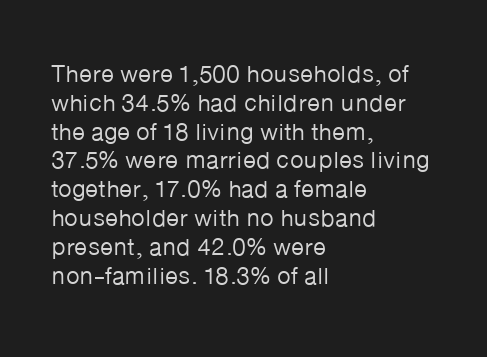
Q: Is the text bold? A: No.
Q: Is the text italic (slanted)? A: No, it is upright.
Q: Is the text underlined? A: No.
Q: How is the paragraph aligned? A: Left-aligned.
Q: Is the spacing between letters normal or unusually wide? A: Normal.
